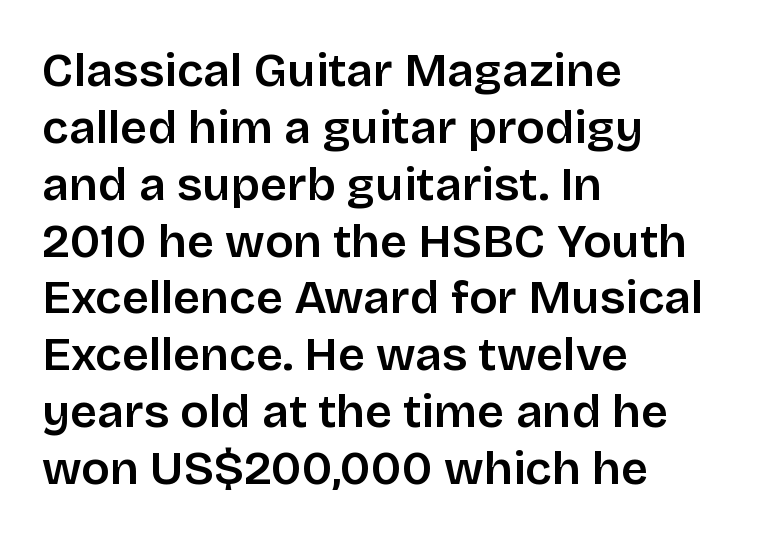
The space directly below the letters is spotless. No italicization has been applied; the sample stays upright. Where is the straight margin? On the left. These lines are composed in type without serifs. Varying glyph widths throughout — classic text-font behaviour. Every letter is mildly thick-stroked: semibold rather than bold.
